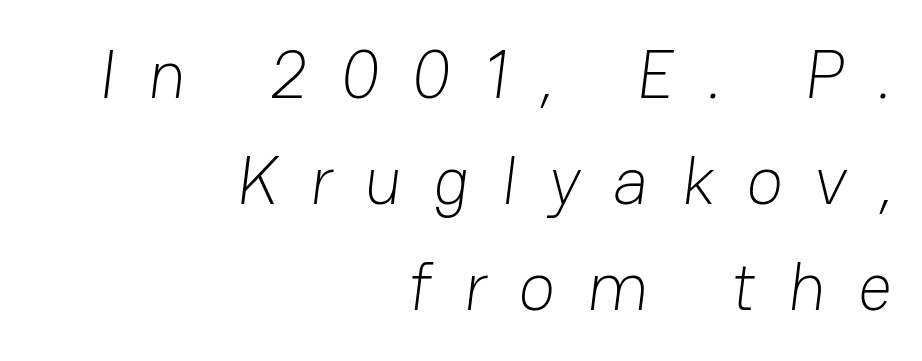
Normally led — the rows are evenly, conventionally spaced. Examine the stroke ends and you'll find no serifs. Loose tracking; the words dissolve into strings of separated letters. This sample has the flowing, uneven cadence of proportional lettering. This rendering uses right alignment, leaving the left contour irregular.
